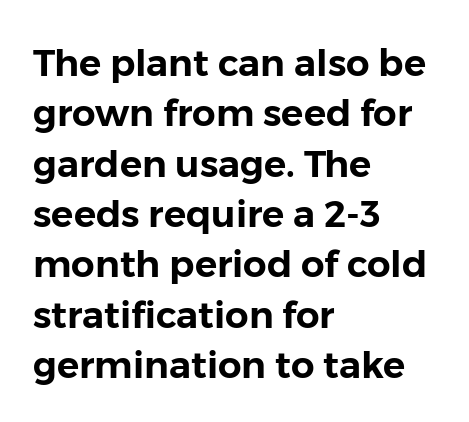
{"serif": "no", "italic": "no", "width": "normal", "stroke_contrast": "low", "x_height": "medium", "monospaced": "no", "underline": "no", "align": "left", "line_spacing": "normal", "line_spacing_ratio": 1.36, "letter_spacing": "normal", "letter_spacing_em": 0.0, "glyph_px": 37}
